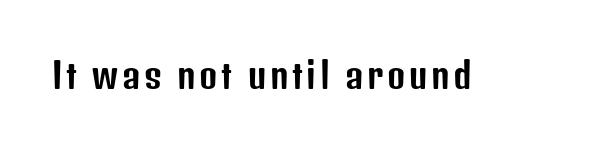
Q: Is the text italic (slanted)? A: No, it is upright.
Q: Is the typeface a serif or a sans-serif typeface? A: Sans-serif.
Q: Is the text underlined? A: No.
Q: Width (condensed, normal, or wide)? A: Condensed.
Q: Stroke contrast? A: Low.
Q: x-height? A: Medium.
Q: Monospaced? A: No.
